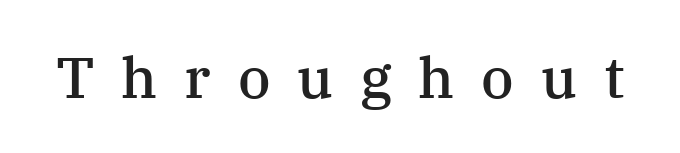
{"serif": "yes", "italic": "no", "bold": "semi", "weight": "semibold", "width": "normal", "stroke_contrast": "medium", "x_height": "medium", "monospaced": "no", "underline": "no", "letter_spacing": "wide", "letter_spacing_em": 0.47, "glyph_px": 57}
